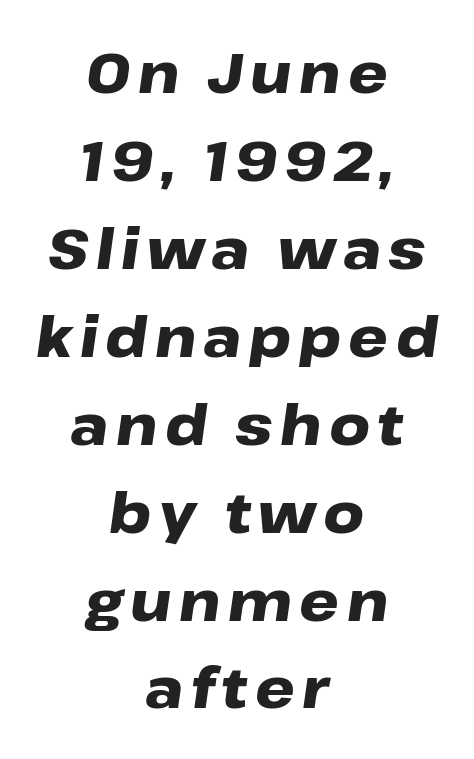
{"italic": "yes", "lean": "right", "slant_degrees": 8, "bold": "yes", "weight": "heavy", "width": "wide", "stroke_contrast": "low", "x_height": "medium", "monospaced": "no", "underline": "no", "align": "center", "line_spacing": "normal", "line_spacing_ratio": 1.57, "glyph_px": 56}
